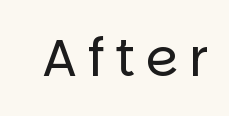
Q: Is the text bold? A: No.
Q: Is the text italic (slanted)? A: No, it is upright.
Q: Is the typeface a serif or a sans-serif typeface? A: Sans-serif.
Q: Is the text underlined? A: No.
Q: Is the spacing between letters normal or unusually wide? A: Unusually wide.
Q: Width (condensed, normal, or wide)? A: Normal.
Q: Stroke contrast? A: Low.
Q: x-height? A: Large.
Q: Monospaced? A: No.
